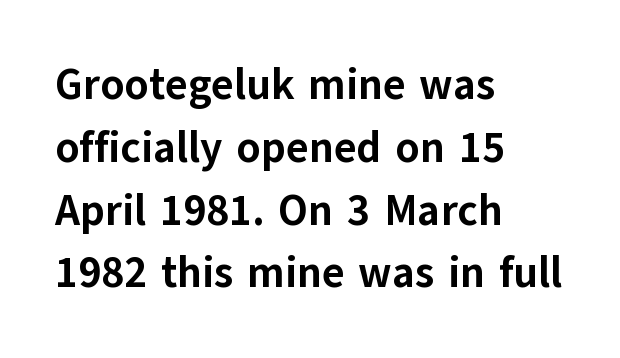
The text was rendered using a sans face with plain stroke endings. These lines were composed using upright roman letters. The designer left line spacing at the default. Look at the stroke-to-counter ratio: heavy, a bold. A classic flush-left, rag-right setting is used for this passage. Default kerning and tracking; the words read as compact shapes.
